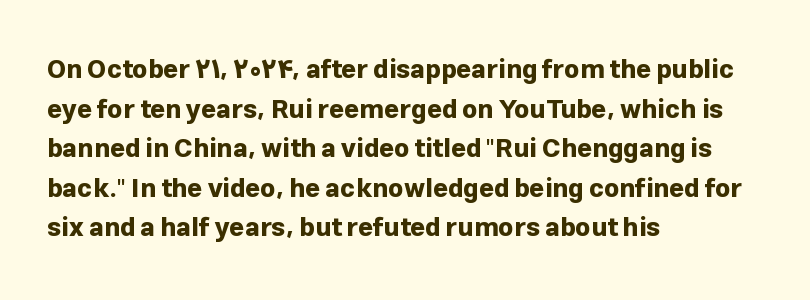
{"italic": "no", "bold": "yes", "underline": "no", "align": "left", "line_spacing": "normal", "line_spacing_ratio": 1.52, "letter_spacing": "normal", "letter_spacing_em": 0.0, "glyph_px": 26}
